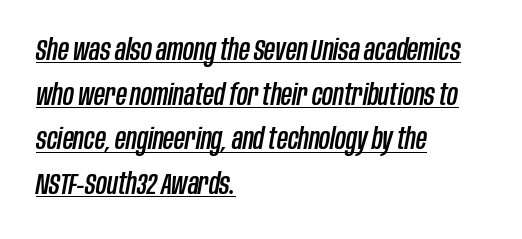
Q: Is the text italic (slanted)? A: Yes, it leans right by about 10 degrees.
Q: Is the text underlined? A: Yes.
Q: How is the paragraph aligned? A: Left-aligned.
Q: Is the spacing between letters normal or unusually wide? A: Normal.
Q: Is the spacing between lines tight, normal or loose? A: Normal.
Q: Width (condensed, normal, or wide)? A: Condensed.
Q: Stroke contrast? A: Low.
Q: x-height? A: Large.
Q: Monospaced? A: No.
